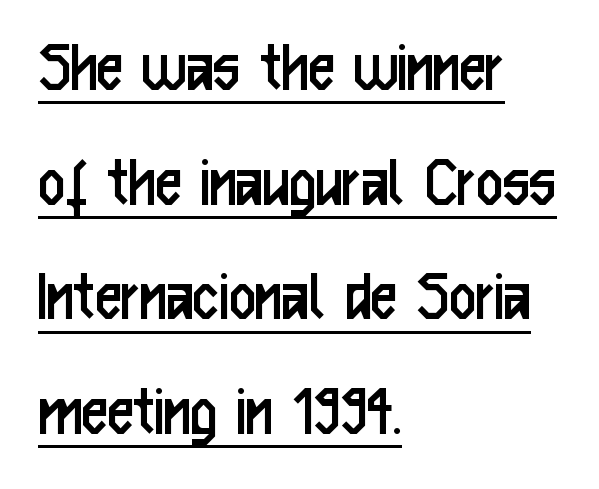
Q: Is the text bold? A: No.
Q: Is the text italic (slanted)? A: No, it is upright.
Q: Is the typeface a serif or a sans-serif typeface? A: Sans-serif.
Q: Is the text underlined? A: Yes.
Q: How is the paragraph aligned? A: Left-aligned.
Q: Is the spacing between letters normal or unusually wide? A: Normal.
Q: Is the spacing between lines tight, normal or loose? A: Normal.
Q: Width (condensed, normal, or wide)? A: Condensed.
Q: Stroke contrast? A: Low.
Q: x-height? A: Medium.
Q: Monospaced? A: No.
